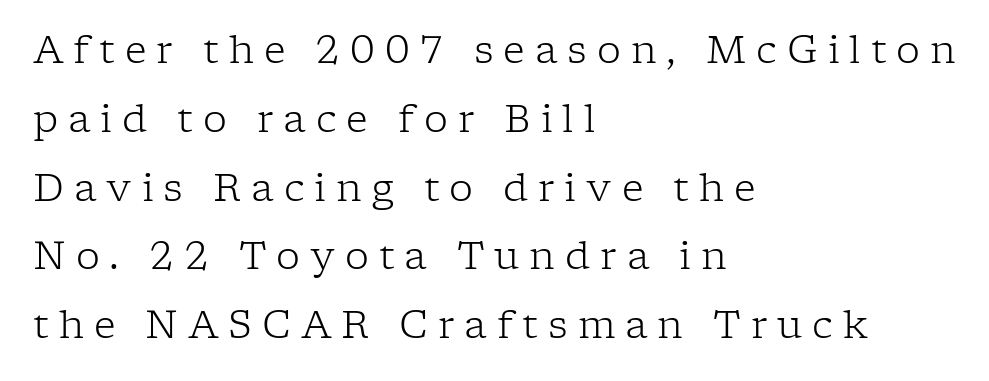
The gaps between neighbouring characters are conspicuously large. Words float on clear page, feet unadorned. Does the type have serifs? Yes, each stem ends in a small foot. Think standard paragraph weight, or any step lighter than that.
